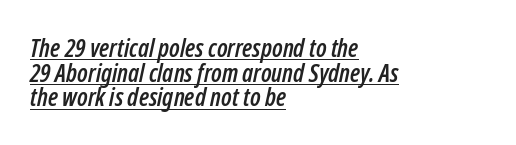
{"italic": "yes", "lean": "right", "slant_degrees": 12, "underline": "yes", "align": "left", "line_spacing": "tight", "line_spacing_ratio": 0.99, "letter_spacing": "normal", "letter_spacing_em": 0.0, "glyph_px": 25}
